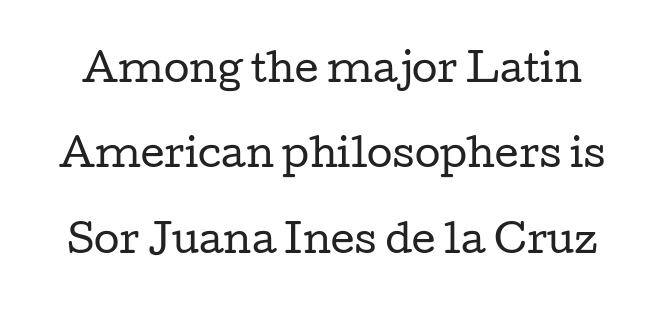
Q: Is the text bold? A: No.
Q: Is the text italic (slanted)? A: No, it is upright.
Q: Is the typeface a serif or a sans-serif typeface? A: Serif.
Q: Is the text underlined? A: No.
Q: Is the spacing between letters normal or unusually wide? A: Normal.
Q: Is the spacing between lines tight, normal or loose? A: Loose.
Q: Width (condensed, normal, or wide)? A: Wide.
Q: Stroke contrast? A: Low.
Q: x-height? A: Medium.
Q: Monospaced? A: No.
